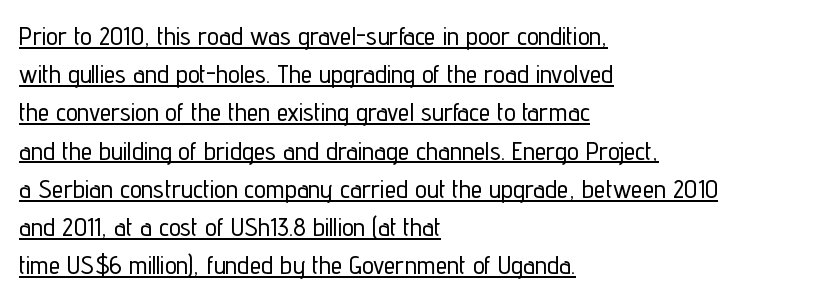
{"italic": "no", "underline": "yes", "align": "left", "line_spacing": "normal", "line_spacing_ratio": 1.47, "letter_spacing": "normal", "letter_spacing_em": 0.0, "glyph_px": 26}
